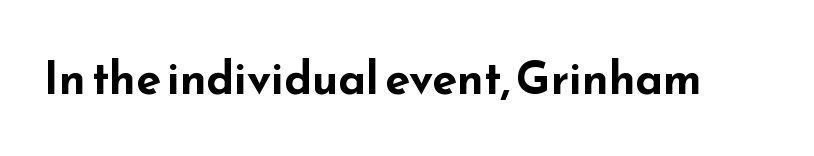
The image shows 45 px bold, wide sans-serif type, upright; set normal letter spacing, not underlined; low stroke contrast and a small x-height.
